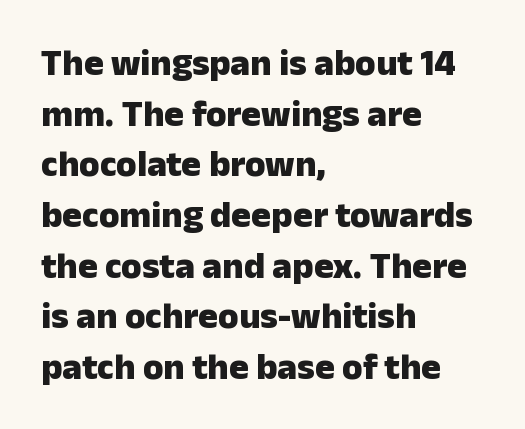
The image shows 37 px heavy sans-serif type, upright; set left-aligned, normal line spacing (1.37x), normal letter spacing, not underlined; low stroke contrast and a medium x-height.
